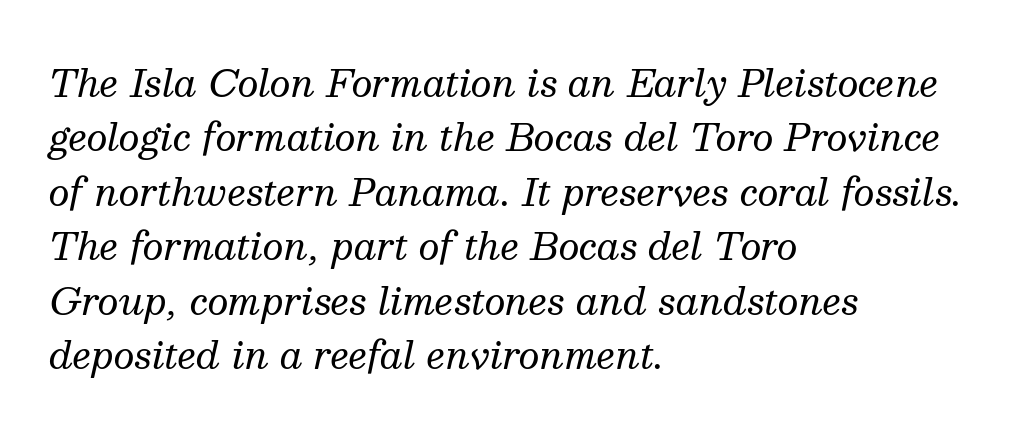
The image shows 37 px regular-weight serif type, italic (leaning right); set left-aligned, normal line spacing (1.47x), normal letter spacing, not underlined; medium stroke contrast and a medium x-height.
